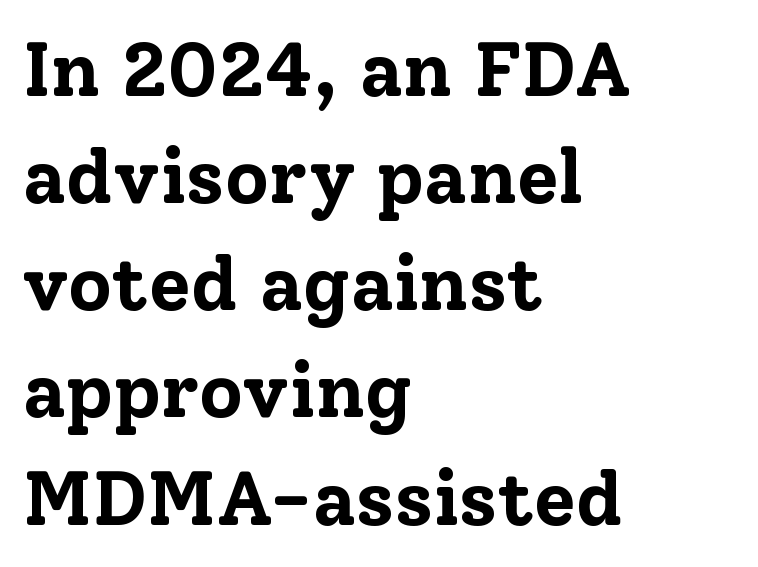
The image shows 76 px bold serif type, upright; set left-aligned, normal line spacing (1.41x), normal letter spacing, not underlined; low stroke contrast and a medium x-height.
